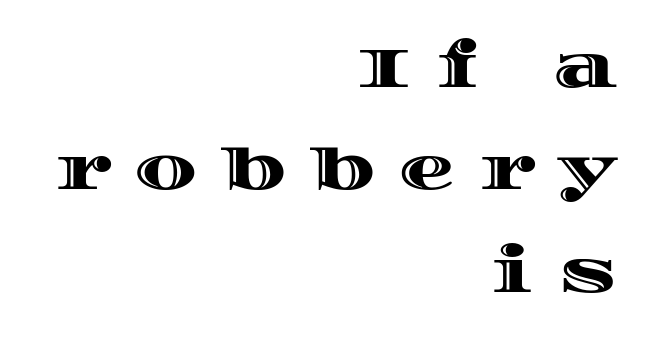
{"italic": "no", "width": "wide", "x_height": "large", "monospaced": "no", "underline": "no", "align": "right", "line_spacing_ratio": 1.83, "letter_spacing": "wide", "letter_spacing_em": 0.43, "glyph_px": 56}
